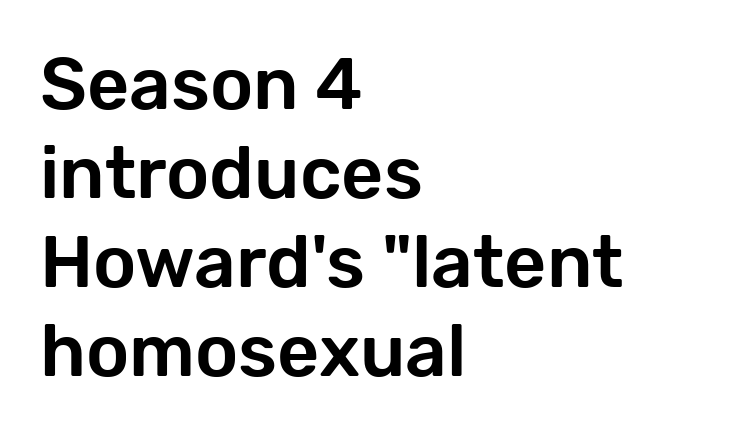
{"serif": "no", "italic": "no", "width": "normal", "stroke_contrast": "low", "x_height": "medium", "monospaced": "no", "underline": "no", "align": "left", "line_spacing_ratio": 1.22, "letter_spacing": "normal", "letter_spacing_em": 0.0, "glyph_px": 73}
